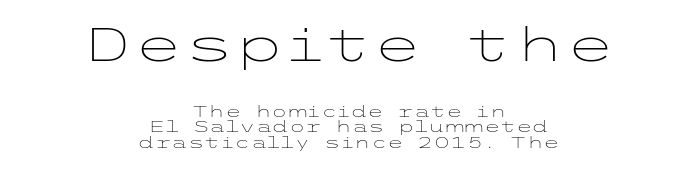
The image shows 46 px light, wide sans-serif type, upright; set centered, tight line spacing (1.04x), normal letter spacing, not underlined; the first (top) block is 3.07x larger; low stroke contrast and a medium x-height.
